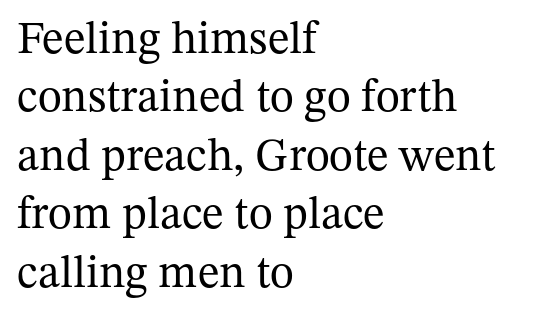
The image shows 46 px regular-weight serif type, upright; set left-aligned, normal line spacing (1.27x), normal letter spacing, not underlined; medium stroke contrast and a medium x-height.
